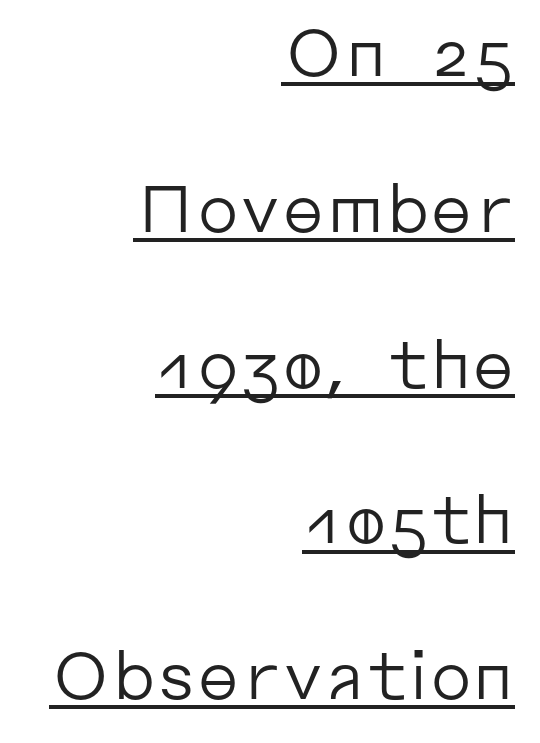
The image shows 66 px regular-weight sans-serif type, upright; set right-aligned, loose line spacing (2.36x), normal letter spacing, underlined; low stroke contrast and a medium x-height.
